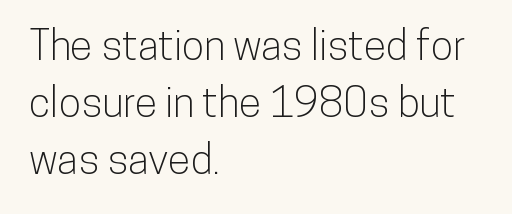
Q: Is the text italic (slanted)? A: No, it is upright.
Q: Is the typeface a serif or a sans-serif typeface? A: Sans-serif.
Q: Is the text underlined? A: No.
Q: How is the paragraph aligned? A: Left-aligned.
Q: Is the spacing between letters normal or unusually wide? A: Normal.
Q: Is the spacing between lines tight, normal or loose? A: Normal.
Q: Width (condensed, normal, or wide)? A: Condensed.
Q: Stroke contrast? A: Low.
Q: x-height? A: Medium.
Q: Monospaced? A: No.
